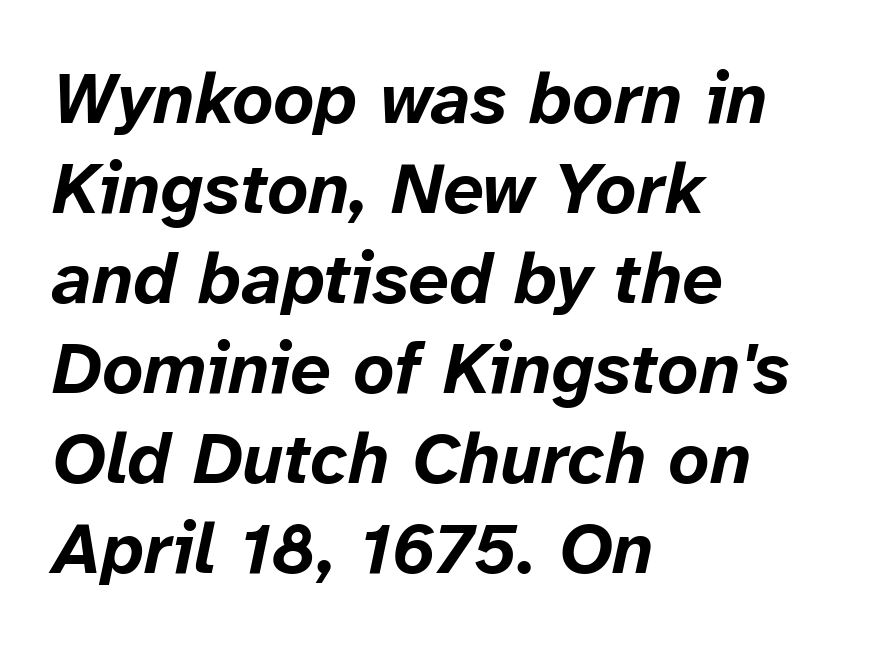
Q: Is the text bold? A: Yes.
Q: Is the text italic (slanted)? A: Yes, it leans right by about 12 degrees.
Q: Is the text underlined? A: No.
Q: How is the paragraph aligned? A: Left-aligned.
Q: Is the spacing between letters normal or unusually wide? A: Normal.
Q: Is the spacing between lines tight, normal or loose? A: Normal.
Q: Width (condensed, normal, or wide)? A: Normal.
Q: Stroke contrast? A: Low.
Q: x-height? A: Medium.
Q: Monospaced? A: No.
